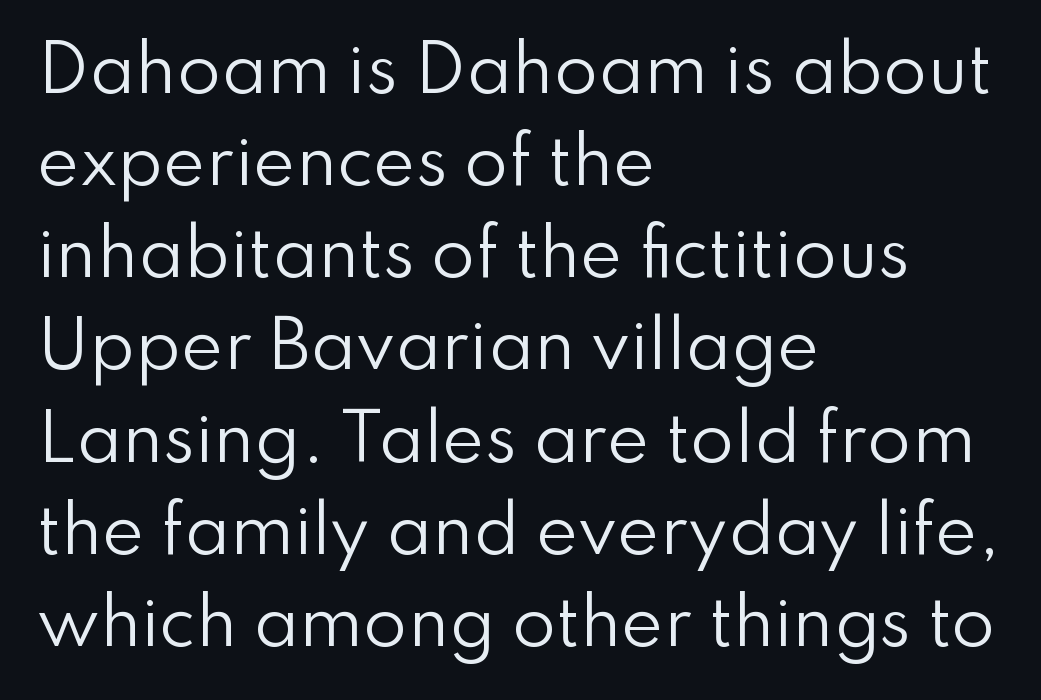
The image shows 64 px regular-weight sans-serif type, upright; set left-aligned, normal line spacing (1.44x), normal letter spacing, not underlined; low stroke contrast and a small x-height.
